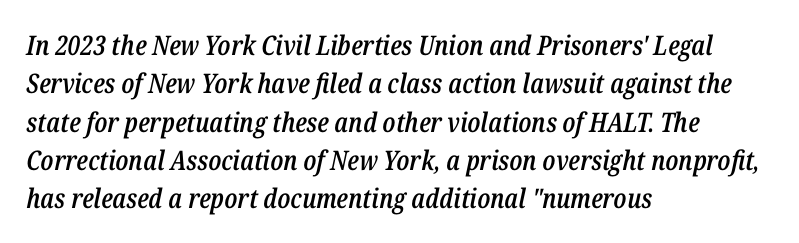
Line beginnings align vertically; line endings do not. The face used here is rendered with its standard letterfit. The leading is moderate, giving the passage an even texture. Clear beneath every line of the passage. Emphasis-style slanted type is in use.
